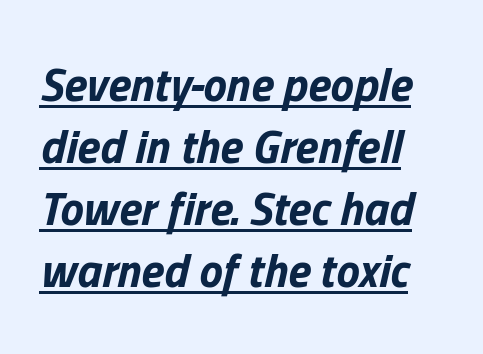
{"italic": "yes", "lean": "right", "slant_degrees": 13, "bold": "yes", "weight": "bold", "width": "normal", "stroke_contrast": "low", "x_height": "medium", "monospaced": "no", "underline": "yes", "align": "left", "line_spacing": "normal", "line_spacing_ratio": 1.32, "letter_spacing": "normal", "letter_spacing_em": 0.0, "glyph_px": 47}
